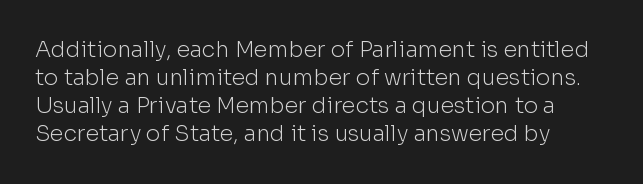
Q: Is the text bold? A: No.
Q: Is the text italic (slanted)? A: No, it is upright.
Q: Is the text underlined? A: No.
Q: How is the paragraph aligned? A: Left-aligned.
Q: Is the spacing between letters normal or unusually wide? A: Normal.
Q: Is the spacing between lines tight, normal or loose? A: Normal.
